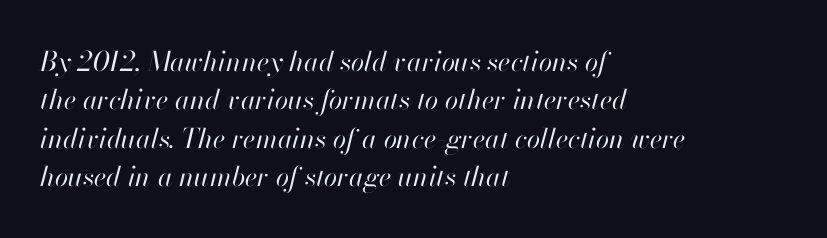
Q: Is the text bold? A: No.
Q: Is the text italic (slanted)? A: Yes, it leans right by about 13 degrees.
Q: Is the text underlined? A: No.
Q: How is the paragraph aligned? A: Left-aligned.
Q: Is the spacing between letters normal or unusually wide? A: Normal.
Q: Is the spacing between lines tight, normal or loose? A: Normal.
